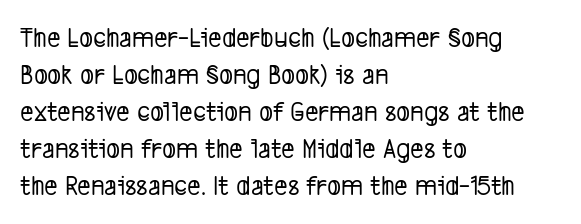
Q: Is the typeface a serif or a sans-serif typeface? A: Sans-serif.
Q: Is the text underlined? A: No.
Q: How is the paragraph aligned? A: Left-aligned.
Q: Is the spacing between letters normal or unusually wide? A: Normal.
Q: Is the spacing between lines tight, normal or loose? A: Normal.
Q: Width (condensed, normal, or wide)? A: Condensed.
Q: Stroke contrast? A: Low.
Q: x-height? A: Medium.
Q: Monospaced? A: No.
